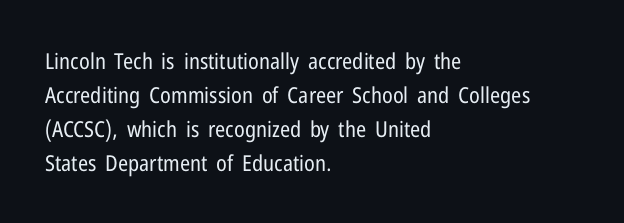
Q: Is the text bold? A: No.
Q: Is the text italic (slanted)? A: No, it is upright.
Q: Is the text underlined? A: No.
Q: How is the paragraph aligned? A: Left-aligned.
Q: Is the spacing between letters normal or unusually wide? A: Normal.
Q: Is the spacing between lines tight, normal or loose? A: Normal.
